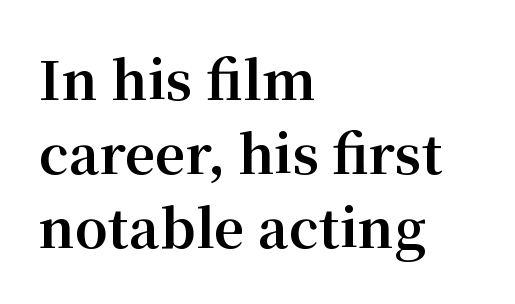
{"serif": "yes", "italic": "no", "bold": "yes", "weight": "bold", "width": "normal", "stroke_contrast": "medium", "x_height": "medium", "monospaced": "no", "underline": "no", "align": "left", "line_spacing": "normal", "line_spacing_ratio": 1.4, "letter_spacing": "normal", "letter_spacing_em": 0.0, "glyph_px": 53}
